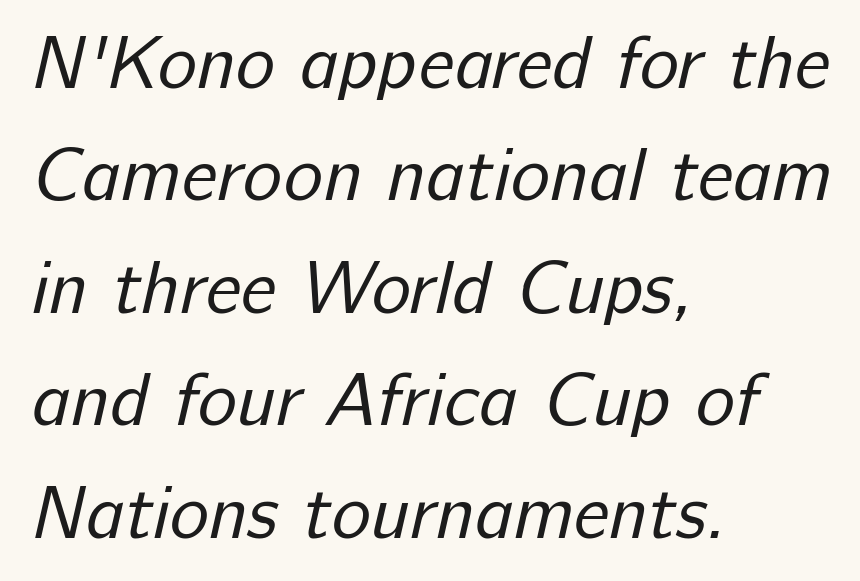
Q: Is the text bold? A: No.
Q: Is the typeface a serif or a sans-serif typeface? A: Sans-serif.
Q: Is the text underlined? A: No.
Q: How is the paragraph aligned? A: Left-aligned.
Q: Is the spacing between letters normal or unusually wide? A: Normal.
Q: Is the spacing between lines tight, normal or loose? A: Normal.
Q: Width (condensed, normal, or wide)? A: Normal.
Q: Stroke contrast? A: Low.
Q: x-height? A: Medium.
Q: Monospaced? A: No.
